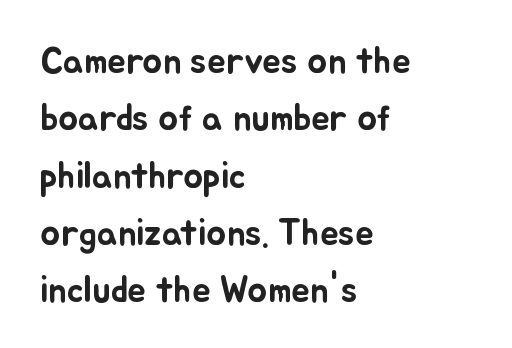
The image shows 37 px text type, upright; set left-aligned, normal line spacing (1.55x), normal letter spacing, not underlined; low stroke contrast and a small x-height.
